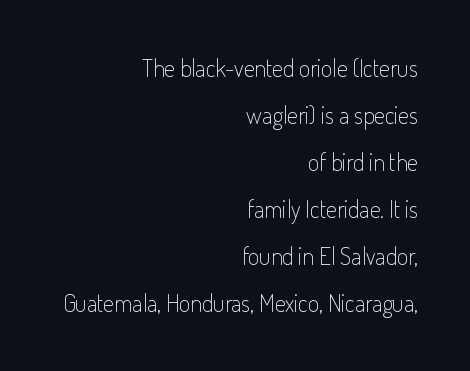
{"italic": "no", "bold": "no", "underline": "no", "align": "right", "line_spacing": "loose", "line_spacing_ratio": 1.96, "letter_spacing": "normal", "letter_spacing_em": 0.0, "glyph_px": 24}
